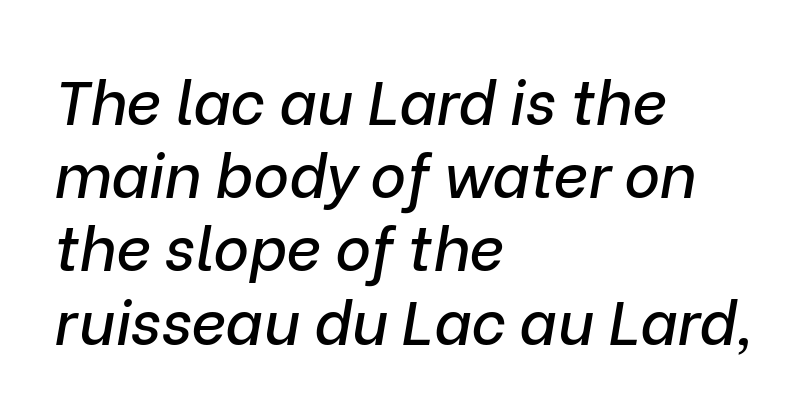
Q: Is the text italic (slanted)? A: Yes, it leans right by about 9 degrees.
Q: Is the text underlined? A: No.
Q: How is the paragraph aligned? A: Left-aligned.
Q: Is the spacing between letters normal or unusually wide? A: Normal.
Q: Width (condensed, normal, or wide)? A: Normal.
Q: Stroke contrast? A: Low.
Q: x-height? A: Medium.
Q: Monospaced? A: No.
